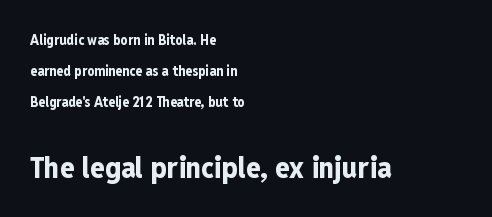
The image shows 30 px bold, condensed sans-serif type, upright; set left-aligned, loose line spacing (2.21x), normal letter spacing, not underlined; the second (bottom) block is 2.14x larger; low stroke contrast and a medium x-height.
